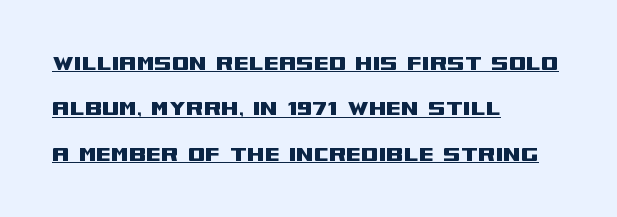
Q: Is the text italic (slanted)? A: No, it is upright.
Q: Is the text underlined? A: Yes.
Q: How is the paragraph aligned? A: Left-aligned.
Q: Is the spacing between letters normal or unusually wide? A: Normal.
